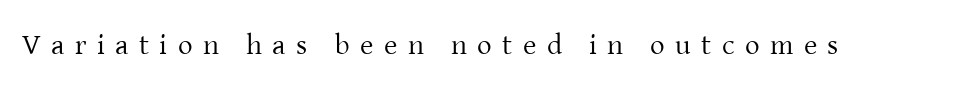
Q: Is the text bold? A: No.
Q: Is the text italic (slanted)? A: No, it is upright.
Q: Is the typeface a serif or a sans-serif typeface? A: Serif.
Q: Is the text underlined? A: No.
Q: Is the spacing between letters normal or unusually wide? A: Unusually wide.
Q: Width (condensed, normal, or wide)? A: Normal.
Q: Stroke contrast? A: Low.
Q: x-height? A: Medium.
Q: Monospaced? A: No.
